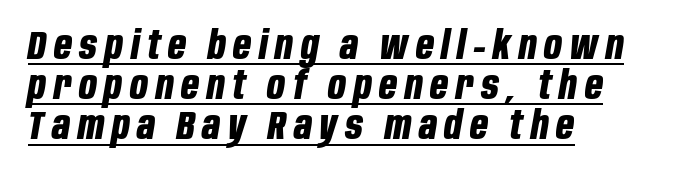
{"italic": "yes", "lean": "right", "slant_degrees": 10, "bold": "yes", "weight": "bold", "width": "condensed", "stroke_contrast": "low", "x_height": "large", "monospaced": "no", "underline": "yes", "align": "left", "line_spacing": "tight", "line_spacing_ratio": 1.03, "letter_spacing": "wide", "letter_spacing_em": 0.2, "glyph_px": 39}
